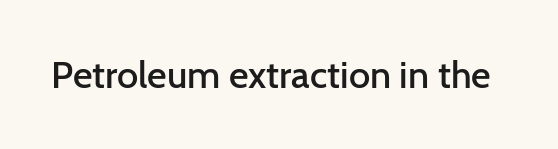
The image shows 38 px semibold sans-serif type, upright; set normal letter spacing, not underlined; low stroke contrast and a medium x-height.
